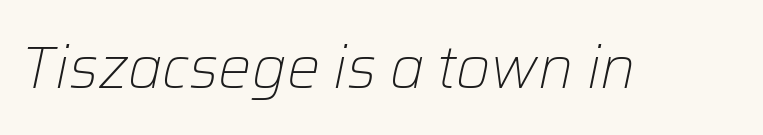
Summary of weight: not heavy and not bold. Do the characters align in a grid? No, the font is proportional. Lines of text with bare space underneath. The text carries the slant typical of an italic or oblique font. Honestly, the letter spacing is just normal — you wouldn't notice it.
